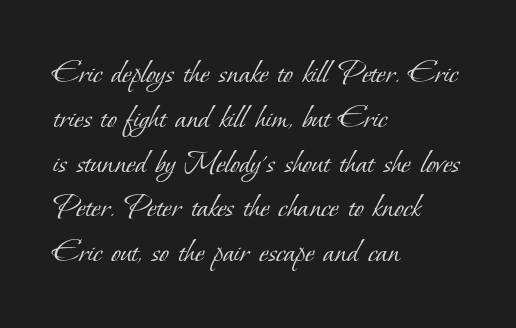
Think of a printed novel: that variable character pitch is what you see here. Each stroke keeps to a modest, everyday thickness or less. Glance below the letters and you will spot only blank space. Students, note that the glyphs here touch the page at normal intervals.
